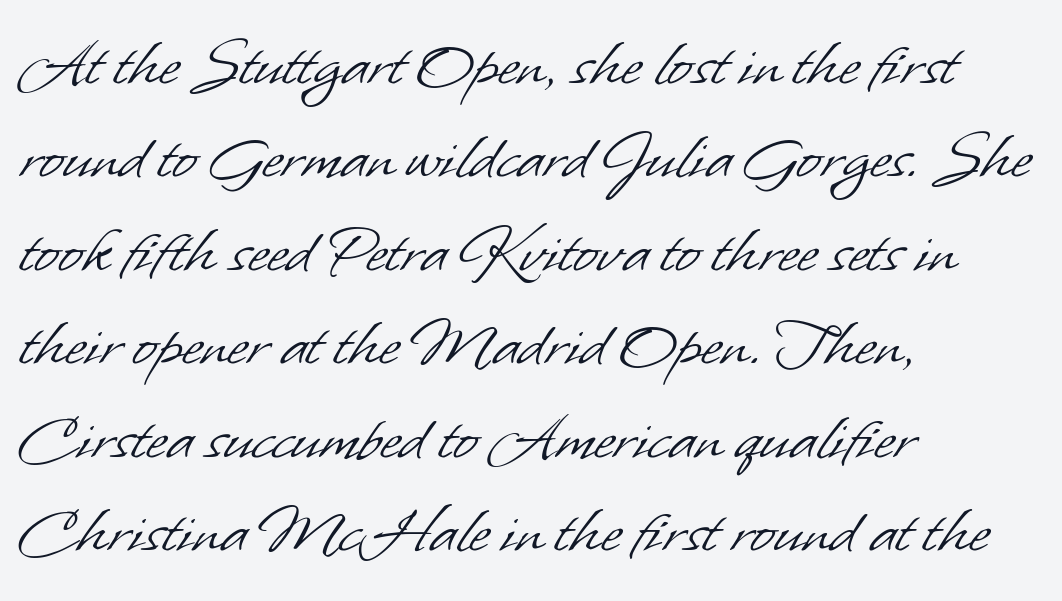
{"serif": "no", "bold": "no", "weight": "light", "width": "normal", "stroke_contrast": "low", "x_height": "small", "monospaced": "no", "underline": "no", "align": "left", "line_spacing": "normal", "line_spacing_ratio": 1.28, "letter_spacing": "normal", "letter_spacing_em": 0.0, "glyph_px": 73}
